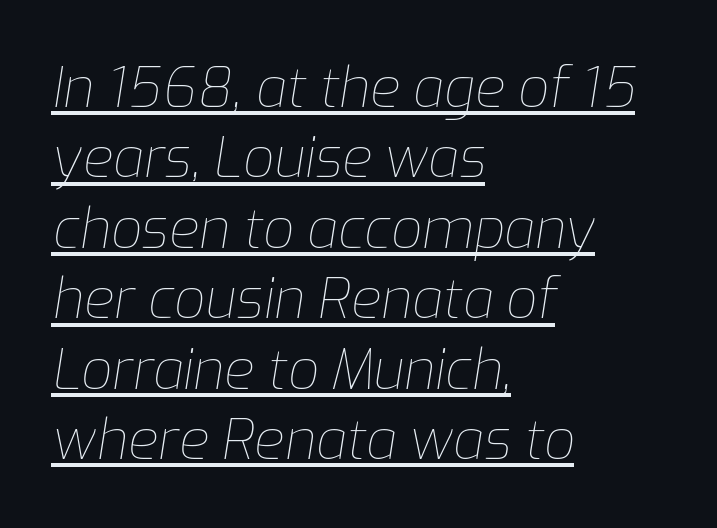
{"italic": "yes", "lean": "right", "slant_degrees": 9, "bold": "no", "weight": "thin", "width": "normal", "stroke_contrast": "low", "x_height": "medium", "monospaced": "no", "underline": "yes", "align": "left", "line_spacing": "normal", "line_spacing_ratio": 1.28, "letter_spacing": "normal", "letter_spacing_em": 0.0, "glyph_px": 55}
